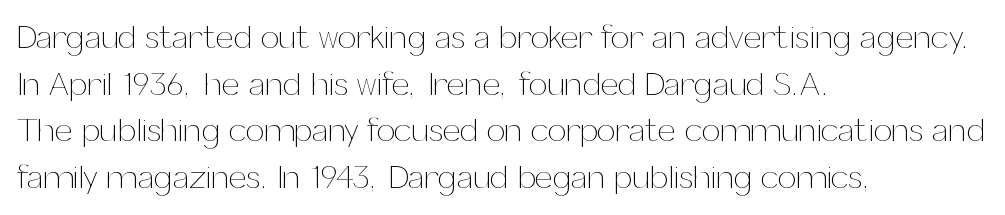
The image shows 33 px thin type, upright; set left-aligned, normal line spacing (1.41x), normal letter spacing, not underlined; medium stroke contrast and a medium x-height.
